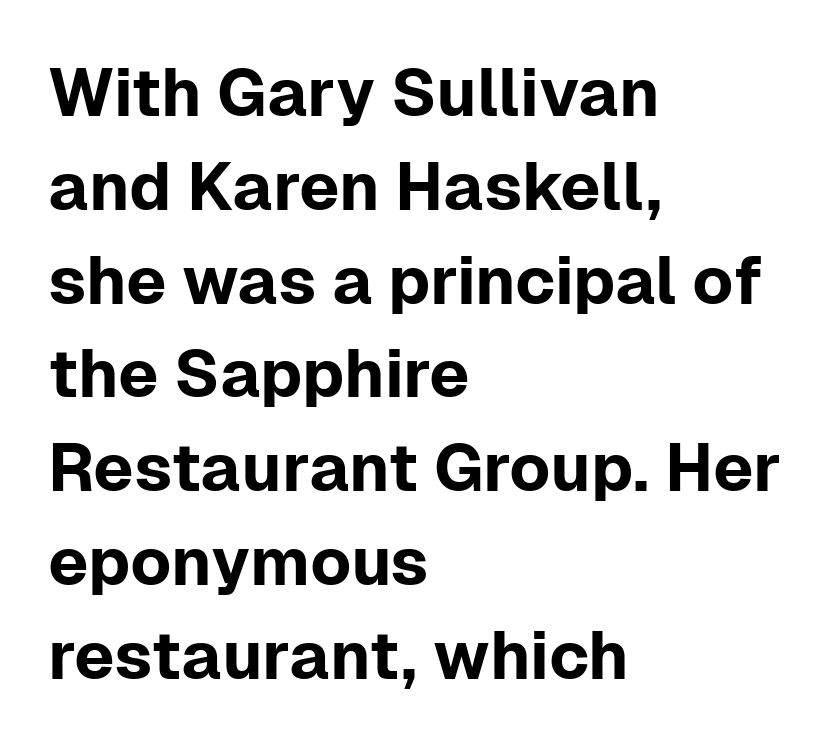
Q: Is the text italic (slanted)? A: No, it is upright.
Q: Is the typeface a serif or a sans-serif typeface? A: Sans-serif.
Q: Is the text underlined? A: No.
Q: How is the paragraph aligned? A: Left-aligned.
Q: Is the spacing between letters normal or unusually wide? A: Normal.
Q: Is the spacing between lines tight, normal or loose? A: Normal.
Q: Width (condensed, normal, or wide)? A: Normal.
Q: Stroke contrast? A: Low.
Q: x-height? A: Medium.
Q: Monospaced? A: No.
